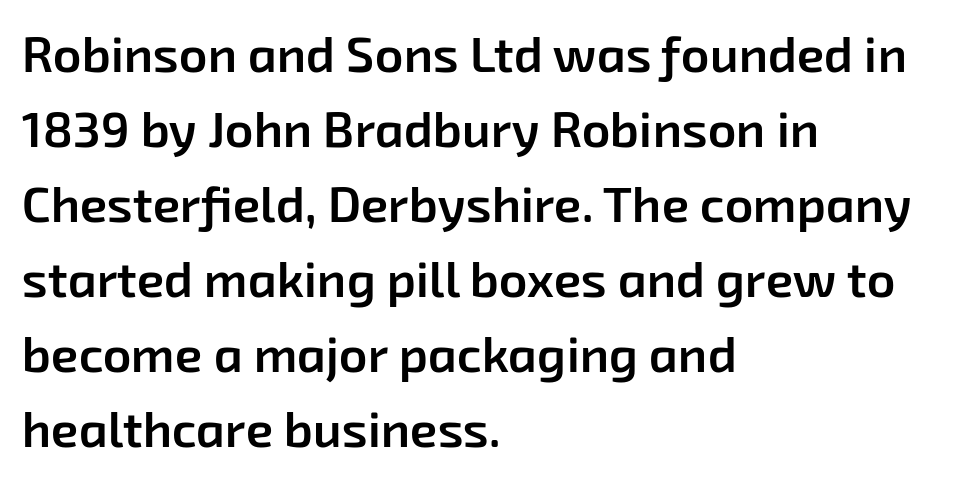
Each word holds together tightly as a unit, with standard inter-letter gaps. These lines are rendered in a variable-pitch font. Evenly set lines give the paragraph a standard silhouette. Check the space under the baseline: it is left empty. Where is the straight margin? On the left.
